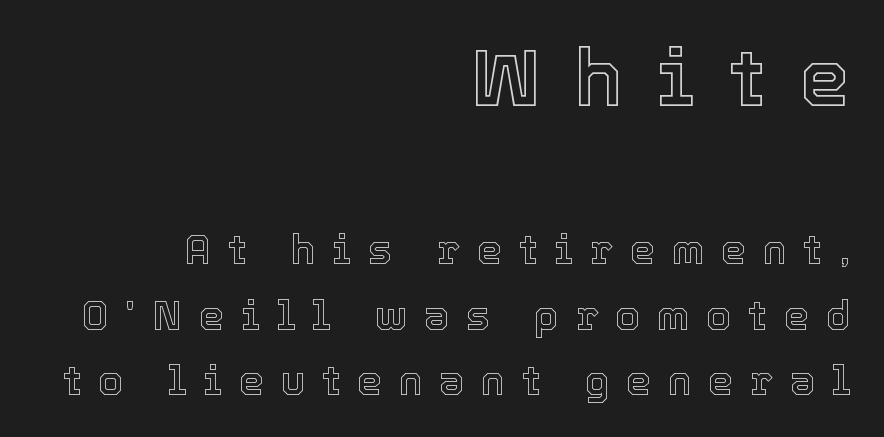
Q: Is the text italic (slanted)? A: No, it is upright.
Q: Is the text underlined? A: No.
Q: How is the paragraph aligned? A: Right-aligned.
Q: Is the spacing between letters normal or unusually wide? A: Unusually wide.
Q: Is the spacing between lines tight, normal or loose? A: Normal.
Q: Which block of text is set in a larger size, the first (top) or the second (bottom)? A: The first (top) one.
Q: Width (condensed, normal, or wide)? A: Normal.
Q: x-height? A: Medium.
Q: Monospaced? A: No.
